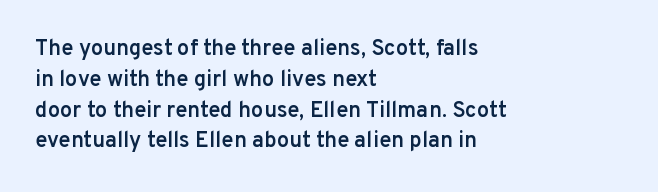
The image shows 22 px text type, upright; set left-aligned, normal line spacing (1.4x), normal letter spacing, not underlined.
